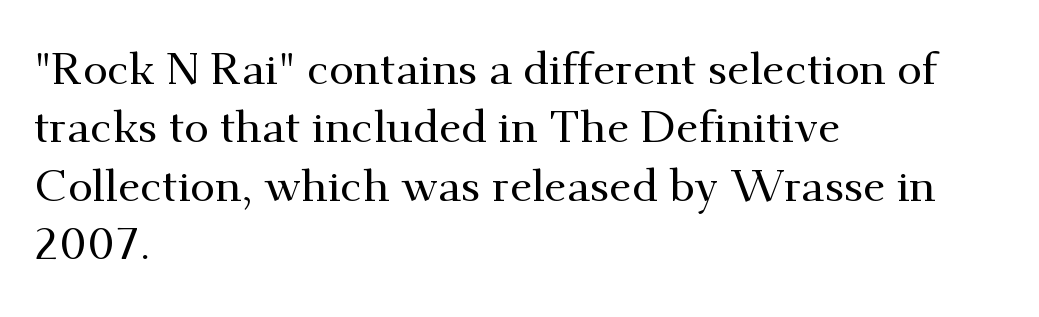
Q: Is the text italic (slanted)? A: No, it is upright.
Q: Is the typeface a serif or a sans-serif typeface? A: Serif.
Q: Is the text underlined? A: No.
Q: How is the paragraph aligned? A: Left-aligned.
Q: Is the spacing between letters normal or unusually wide? A: Normal.
Q: Is the spacing between lines tight, normal or loose? A: Normal.
Q: Width (condensed, normal, or wide)? A: Normal.
Q: Stroke contrast? A: Medium.
Q: x-height? A: Small.
Q: Monospaced? A: No.
